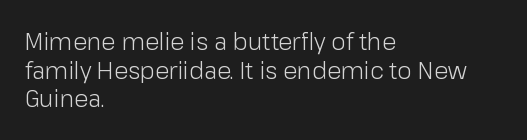
The lines sit at an ordinary, default distance from one another. The text block is weighted toward the left margin, trailing off unevenly rightward. Tracking value appears to be zero — textbook default spacing. Has an underline been added? It has not. Stroke mass is kept to a normal reading level or below.
